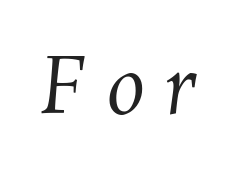
The image shows 78 px regular-weight type; set unusually wide letter spacing (+0.25 em), not underlined; medium stroke contrast and a medium x-height.
